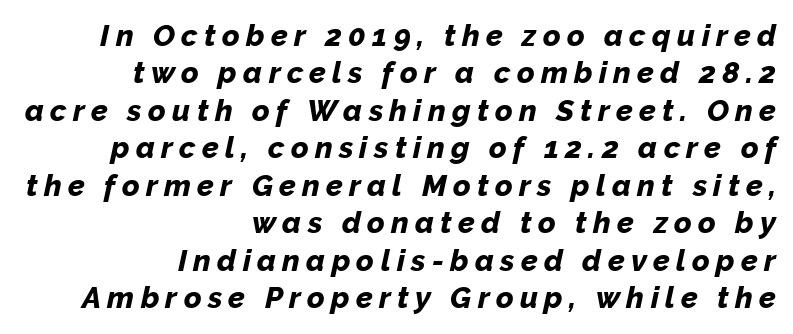
{"italic": "yes", "lean": "right", "slant_degrees": 12, "bold": "yes", "weight": "bold", "width": "normal", "stroke_contrast": "low", "x_height": "medium", "monospaced": "no", "underline": "no", "align": "right", "line_spacing": "normal", "line_spacing_ratio": 1.25, "letter_spacing": "wide", "letter_spacing_em": 0.21, "glyph_px": 30}
